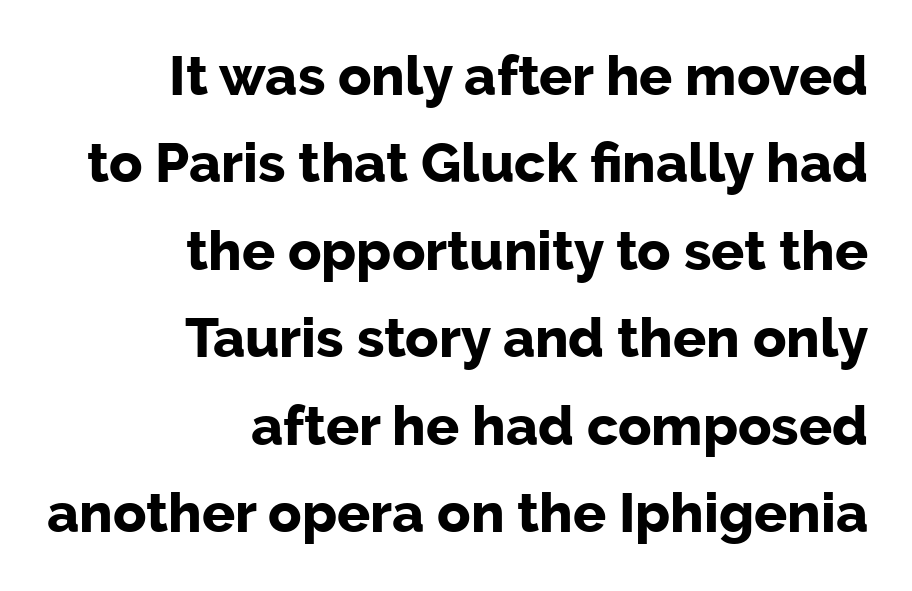
Baseline-to-baseline distance is the conventional proportion of letter height. Unlike a traditional serif, this face leaves its strokes unadorned. A typesetter would call this proportional, since set widths differ per character. The space beneath each line is pristine and unruled.
